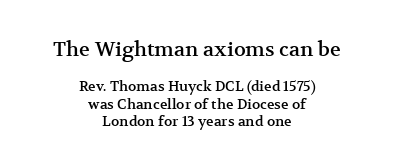
Descenders are the only things crossing below the line. The specimen reads as upright at a glance. The typesetter chose a symmetrical, centered arrangement here. You get the large type first, then a drop to smaller type. Summary of vertical rhythm: regular, with standard interline spacing. Tracking here is standard; glyphs follow each other at the usual distance.
